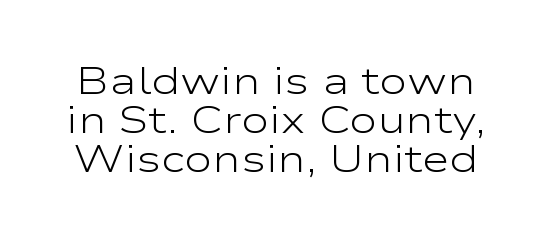
The line-height multiplier appears low, near solid setting. Compared with a typical body face, this is equally light or lighter still. Nobody touched the tracking dial on this one. A bare baseline throughout the passage.
